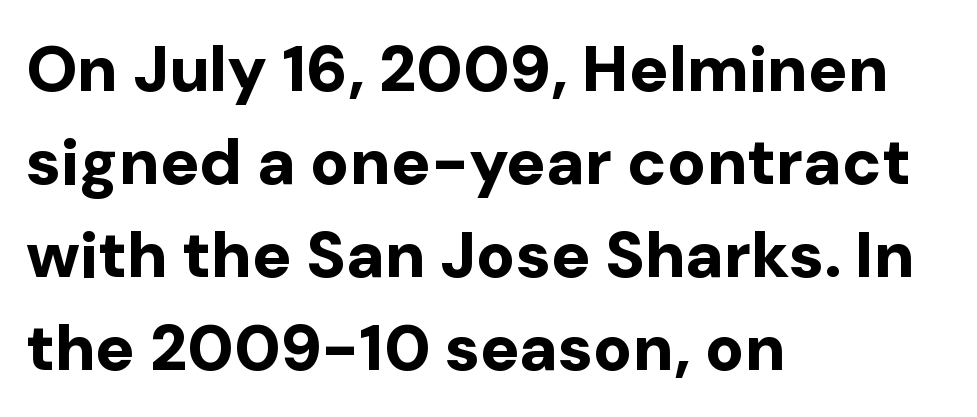
The passage shown is typed in a proportional face where columns would drift. You can tell from the bare stems that sans-serif type was used. As a designer I'd log this as weight 700, bold. Quick note: underline off.
